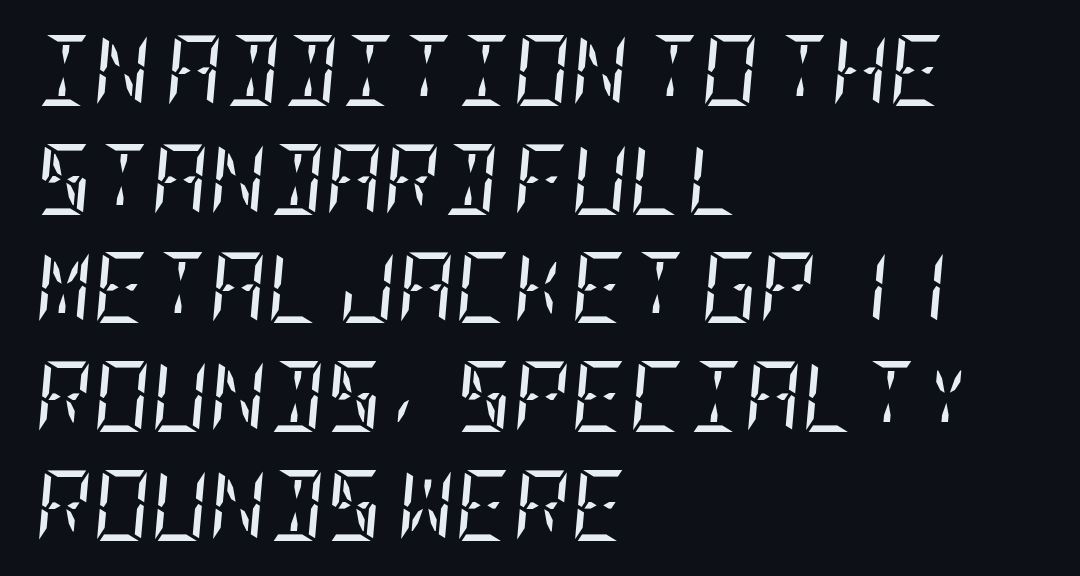
The image shows 71 px regular-weight, condensed serif type, italic (leaning right); set left-aligned, normal line spacing (1.53x), normal letter spacing, not underlined; low stroke contrast and a large x-height.
